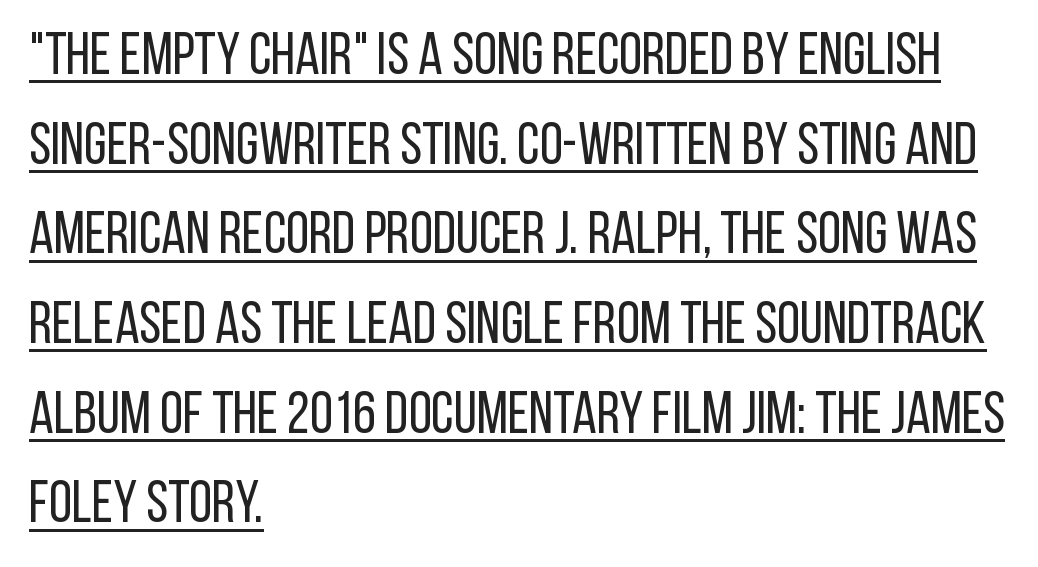
Q: Is the text bold? A: No.
Q: Is the text italic (slanted)? A: No, it is upright.
Q: Is the typeface a serif or a sans-serif typeface? A: Sans-serif.
Q: Is the text underlined? A: Yes.
Q: How is the paragraph aligned? A: Left-aligned.
Q: Is the spacing between letters normal or unusually wide? A: Normal.
Q: Is the spacing between lines tight, normal or loose? A: Normal.
Q: Width (condensed, normal, or wide)? A: Condensed.
Q: Stroke contrast? A: Low.
Q: x-height? A: Large.
Q: Monospaced? A: No.
